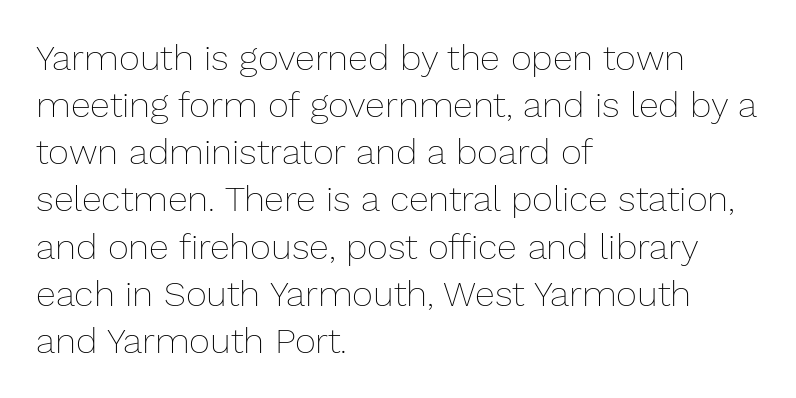
Looks like regular typesetting: each glyph gets only the width it needs. Line beginnings align vertically; line endings do not. Underline: absent. The horizontal fit of the characters is conventional and even. The typeface has the unassuming heft of standard copy or less. Posture: vertical.
